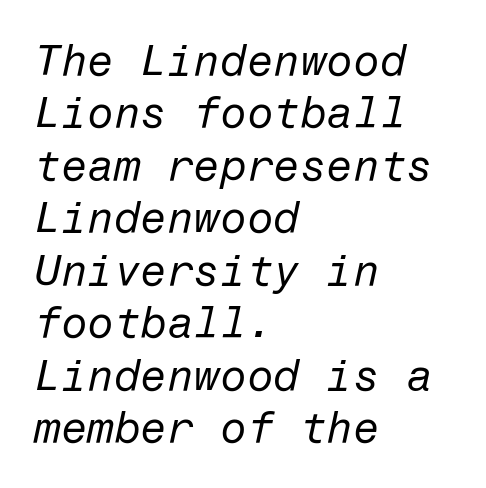
The image shows 43 px regular-weight type, italic (leaning right); set left-aligned, line spacing 1.22x, normal letter spacing, not underlined; low stroke contrast and a medium x-height.
